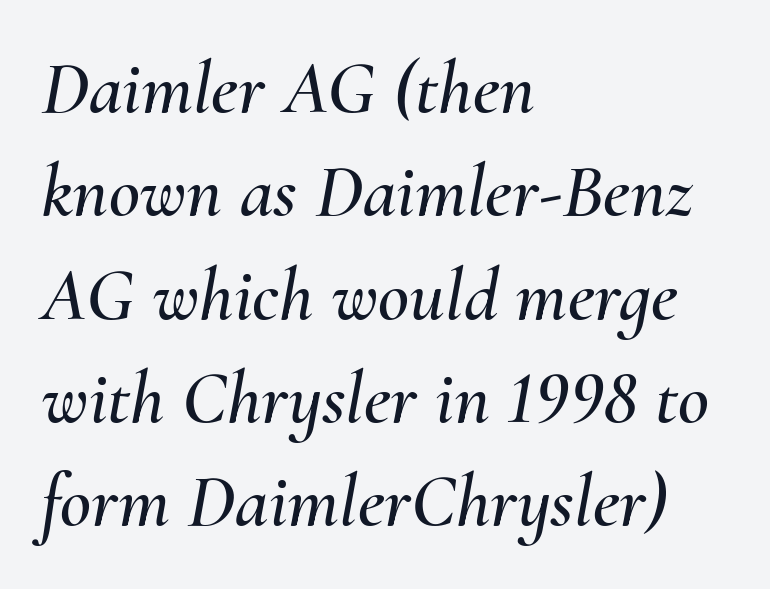
If you measured baseline to baseline, you'd find a middling distance. No word sits above an underline. The glyphs look as if they've been sheared to an angle. The rag falls on the right side of this text block.
